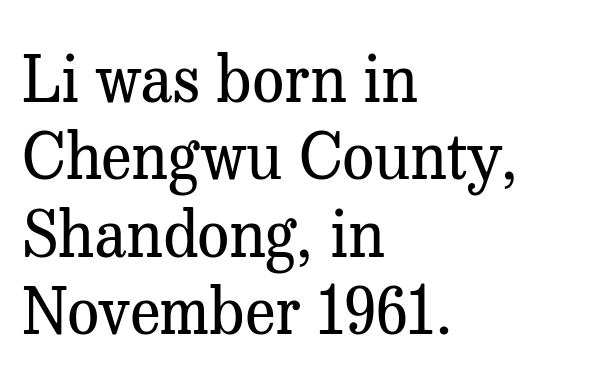
{"serif": "yes", "italic": "no", "bold": "no", "weight": "regular", "width": "normal", "stroke_contrast": "medium", "x_height": "medium", "monospaced": "no", "underline": "no", "align": "left", "line_spacing_ratio": 1.21, "letter_spacing": "normal", "letter_spacing_em": 0.0, "glyph_px": 64}
